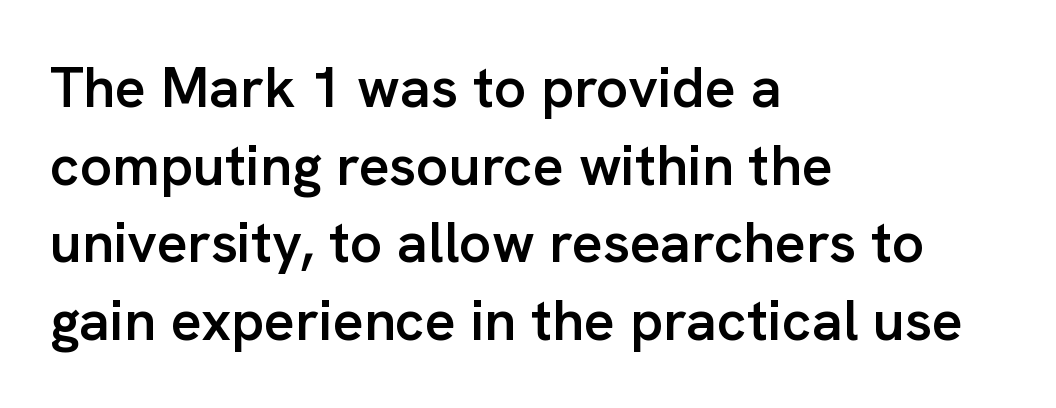
The image shows 57 px semibold sans-serif type, upright; set left-aligned, normal line spacing (1.36x), normal letter spacing, not underlined; low stroke contrast and a medium x-height.
